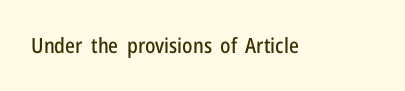
Q: Is the text italic (slanted)? A: No, it is upright.
Q: Is the text underlined? A: No.
Q: Is the spacing between letters normal or unusually wide? A: Normal.
